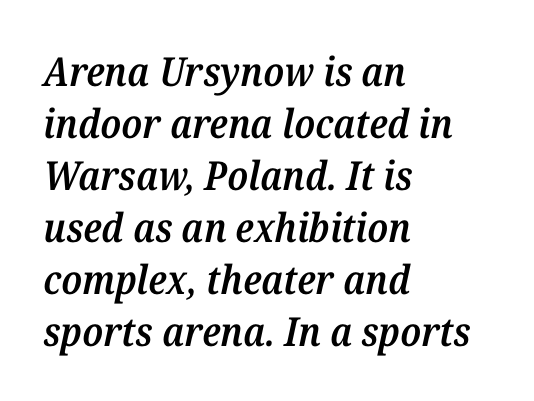
{"serif": "yes", "italic": "yes", "lean": "right", "slant_degrees": 12, "bold": "semi", "weight": "semibold", "width": "normal", "stroke_contrast": "medium", "x_height": "medium", "monospaced": "no", "underline": "no", "align": "left", "line_spacing": "normal", "line_spacing_ratio": 1.3, "letter_spacing": "normal", "letter_spacing_em": 0.0, "glyph_px": 40}
